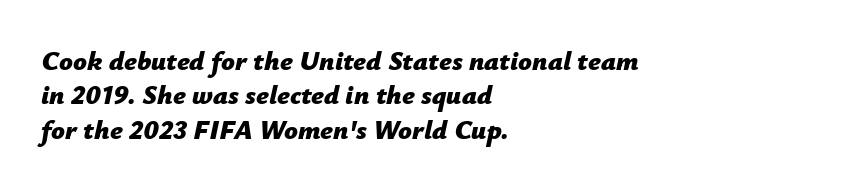
Alignment: flush left. The zone under the glyphs is completely vacant. Is the type slanted? Yes — the strokes lean at a clear angle. Horizontal bands of white between lines are of average thickness. Tracking value appears to be zero — textbook default spacing.
